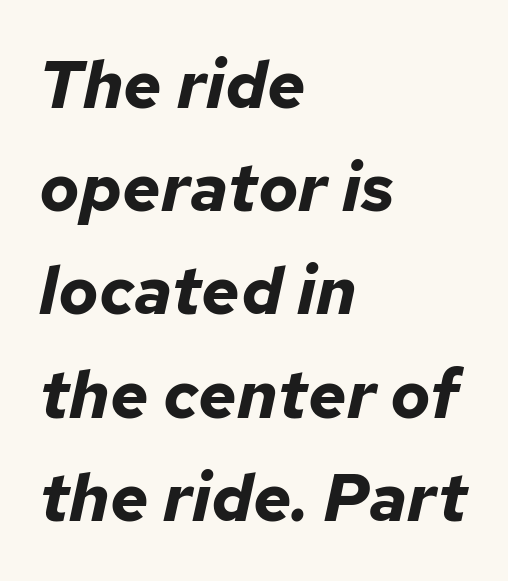
A typesetter would call this proportional, since set widths differ per character. Letters rest on an invisible, unmarked baseline. Emphasis by weight is at full strength: bold. Emphasis-style slanted type is in use. Successive baselines arrive at the customary interval.
